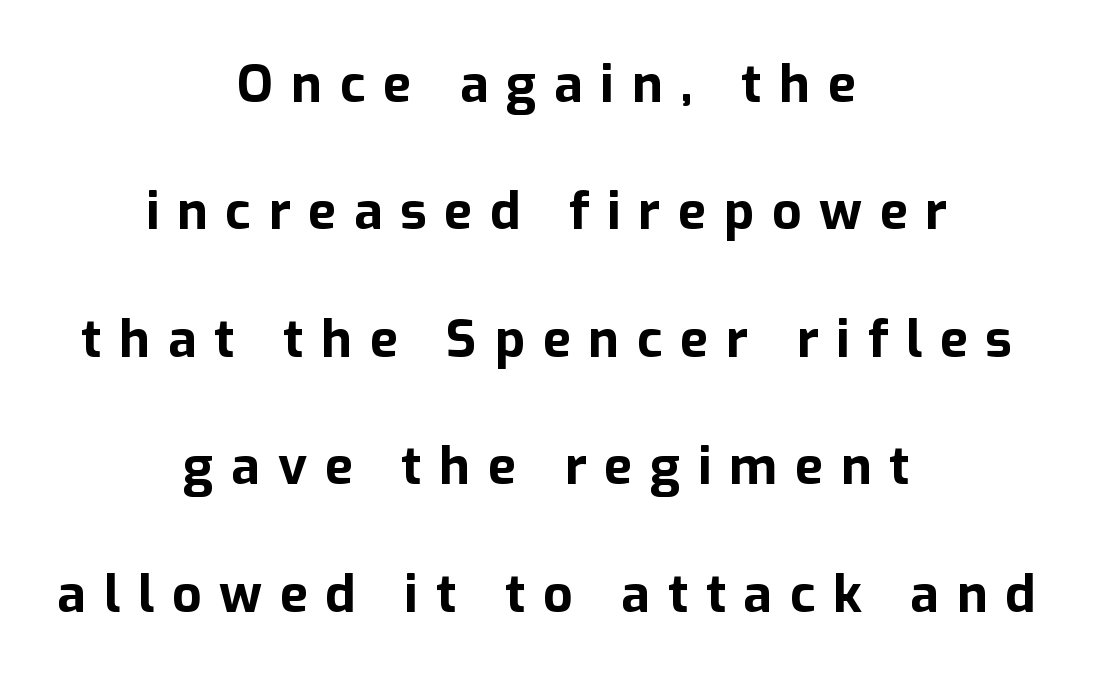
{"serif": "no", "italic": "no", "bold": "yes", "weight": "bold", "width": "normal", "stroke_contrast": "low", "x_height": "medium", "monospaced": "no", "underline": "no", "align": "center", "line_spacing": "loose", "line_spacing_ratio": 2.45, "letter_spacing": "wide", "letter_spacing_em": 0.34, "glyph_px": 52}
